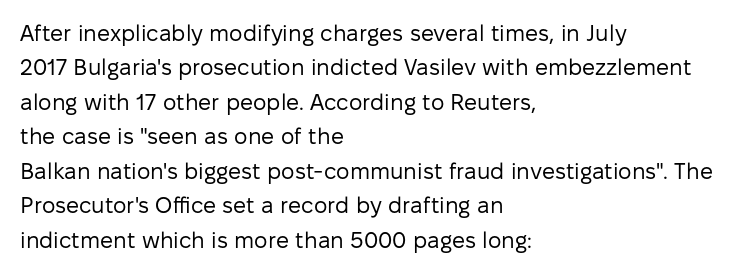
Observe the ordinary spacing: letters are neighbours, not strangers. Only glyphs here, with clear space below each row. Honestly, the row spacing looks completely unremarkable. No letter is thick-stroked: the sample isn't bold.
